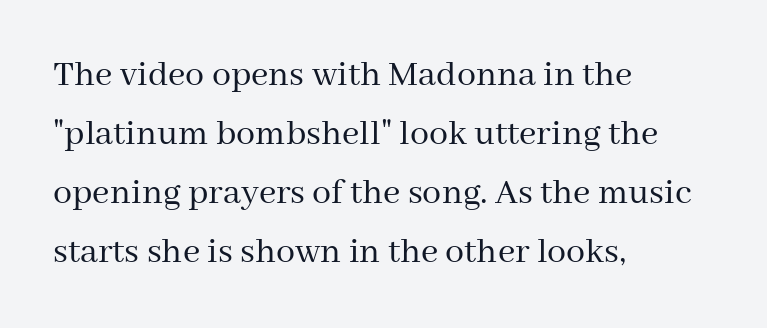
Q: Is the text bold? A: No.
Q: Is the text italic (slanted)? A: No, it is upright.
Q: Is the typeface a serif or a sans-serif typeface? A: Serif.
Q: Is the text underlined? A: No.
Q: How is the paragraph aligned? A: Left-aligned.
Q: Is the spacing between letters normal or unusually wide? A: Normal.
Q: Is the spacing between lines tight, normal or loose? A: Normal.
Q: Width (condensed, normal, or wide)? A: Normal.
Q: Stroke contrast? A: Medium.
Q: x-height? A: Medium.
Q: Monospaced? A: No.
